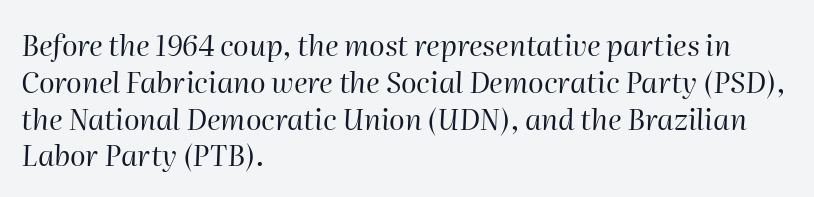
Q: Is the text bold? A: No.
Q: Is the text italic (slanted)? A: Yes, it leans right by about 2 degrees.
Q: Is the text underlined? A: No.
Q: How is the paragraph aligned? A: Left-aligned.
Q: Is the spacing between letters normal or unusually wide? A: Normal.
Q: Is the spacing between lines tight, normal or loose? A: Normal.
Q: Width (condensed, normal, or wide)? A: Normal.
Q: Stroke contrast? A: High.
Q: x-height? A: Medium.
Q: Monospaced? A: No.
